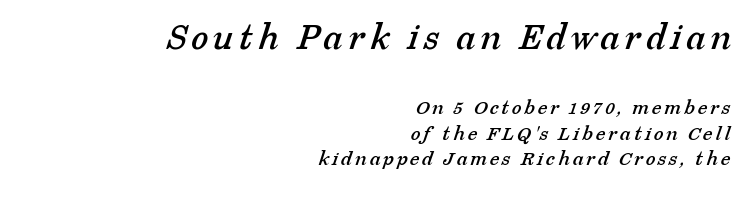
{"serif": "yes", "width": "normal", "stroke_contrast": "low", "x_height": "medium", "monospaced": "no", "underline": "no", "align": "right", "line_spacing_ratio": 1.17, "larger_block": "first", "size_ratio": 1.77, "glyph_px": 39}
